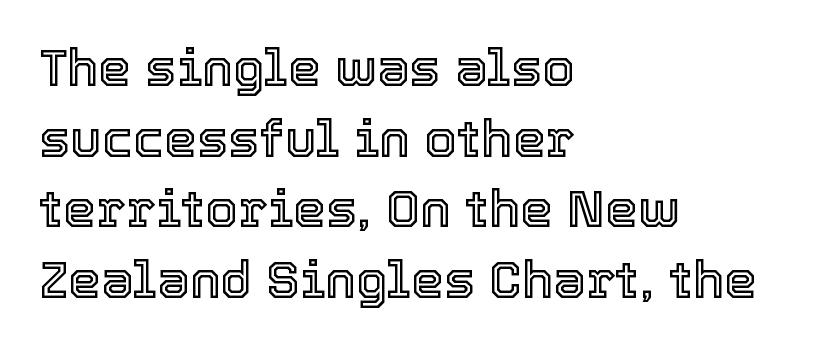
The image shows 52 px text type, upright; set left-aligned, normal line spacing (1.36x), normal letter spacing, not underlined; a medium x-height.
